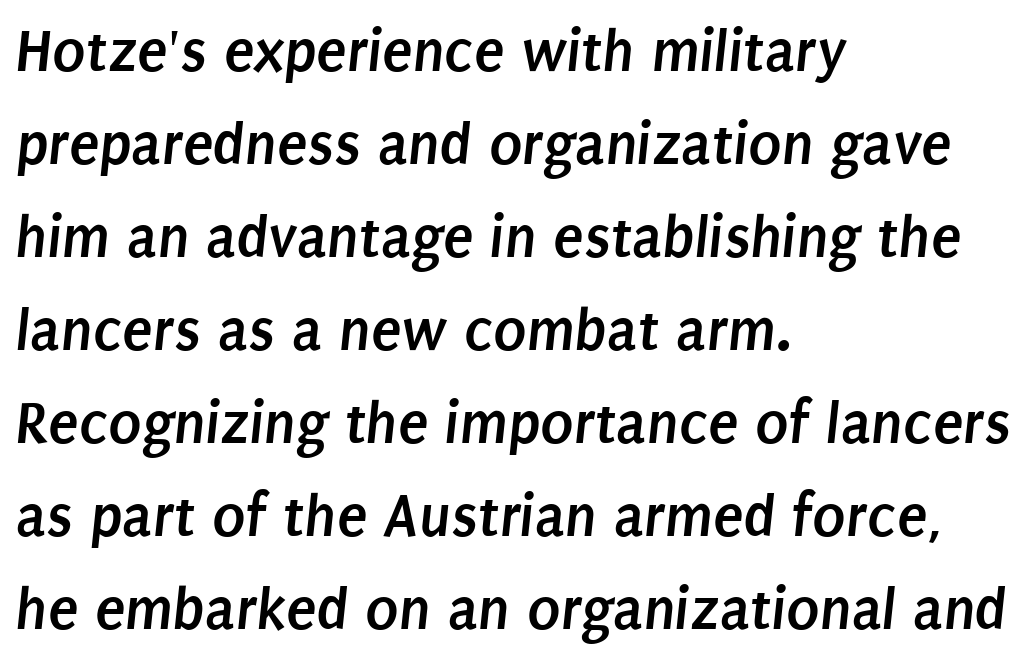
On the weight axis this lands at bold, roughly 700. Line beginnings align vertically; line endings do not. Character widths vary here, with narrow letters taking less room than wide ones. In terms of leading, this rendering sits right in the middle.
